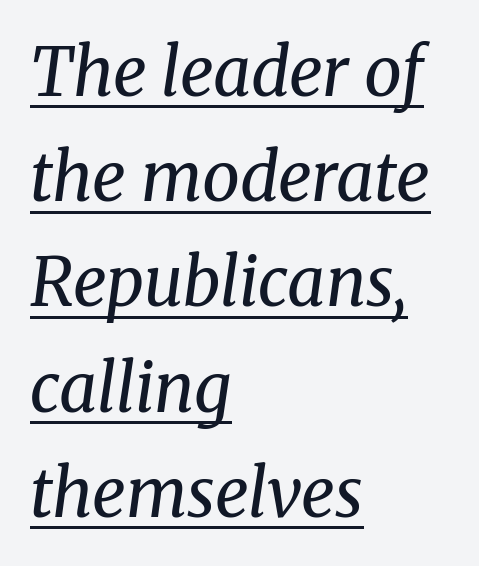
The image shows 67 px regular-weight serif type, italic (leaning right); set left-aligned, normal line spacing (1.57x), normal letter spacing, underlined; medium stroke contrast and a medium x-height.
